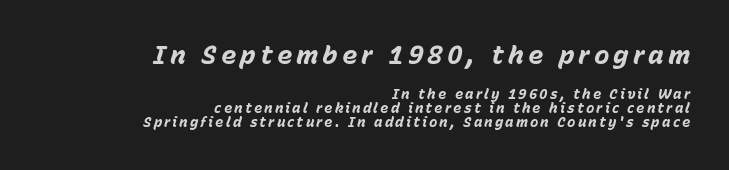
{"italic": "yes", "lean": "right", "slant_degrees": 15, "bold": "yes", "underline": "no", "align": "right", "line_spacing": "tight", "line_spacing_ratio": 0.98, "larger_block": "first", "size_ratio": 1.86, "glyph_px": 26}
